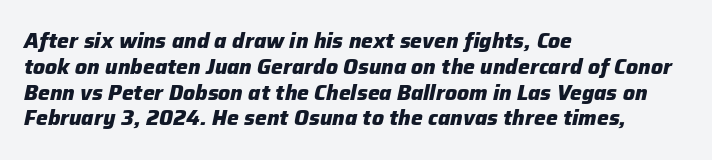
The image shows 21 px bold type, italic (leaning right); set left-aligned, line spacing 1.23x, normal letter spacing, not underlined.
